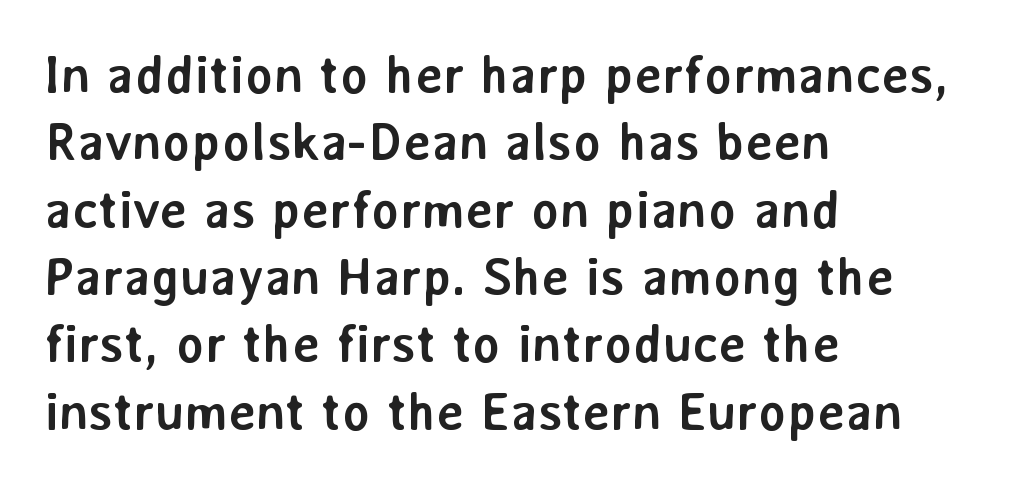
Q: Is the text bold? A: Yes.
Q: Is the text italic (slanted)? A: No, it is upright.
Q: Is the typeface a serif or a sans-serif typeface? A: Sans-serif.
Q: Is the text underlined? A: No.
Q: How is the paragraph aligned? A: Left-aligned.
Q: Is the spacing between letters normal or unusually wide? A: Normal.
Q: Is the spacing between lines tight, normal or loose? A: Normal.
Q: Width (condensed, normal, or wide)? A: Normal.
Q: Stroke contrast? A: Low.
Q: x-height? A: Medium.
Q: Monospaced? A: No.
